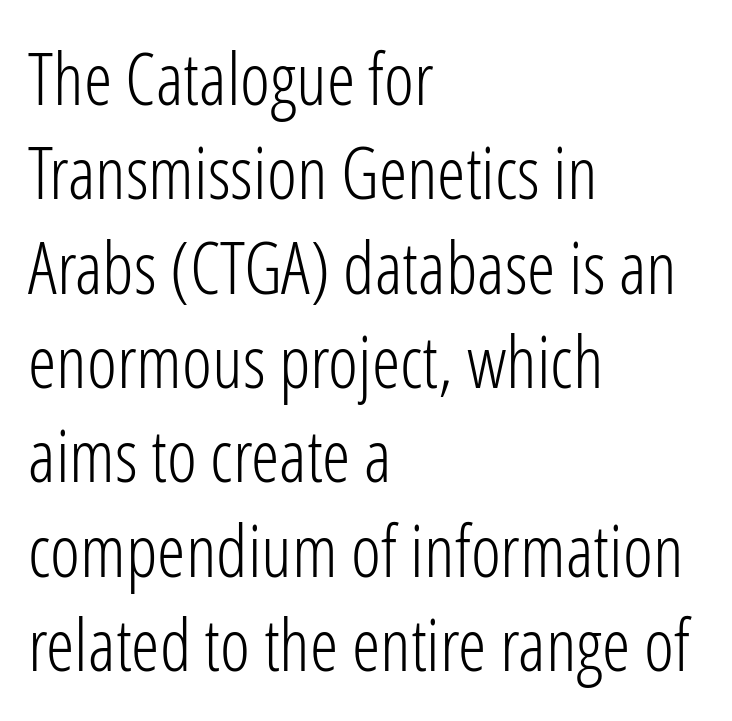
{"serif": "no", "italic": "no", "bold": "no", "weight": "light", "width": "condensed", "stroke_contrast": "low", "x_height": "medium", "monospaced": "no", "underline": "no", "align": "left", "line_spacing": "normal", "line_spacing_ratio": 1.31, "letter_spacing": "normal", "letter_spacing_em": 0.0, "glyph_px": 72}
